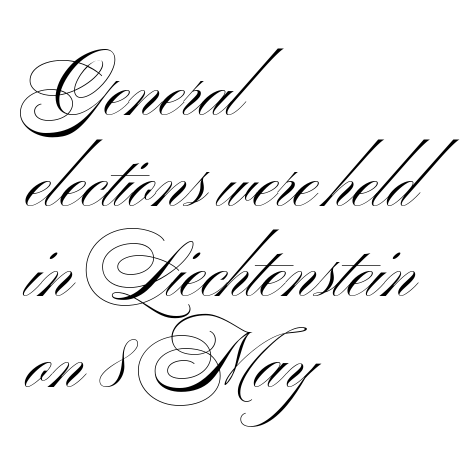
The image shows 75 px light, wide sans-serif type; set left-aligned, line spacing 1.21x, normal letter spacing, not underlined; medium stroke contrast and a small x-height.
